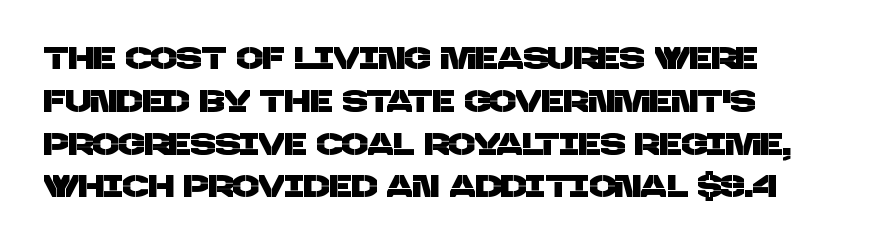
Leading: standard. This sample uses a sans-serif face. Honestly, the letter spacing is just normal — you wouldn't notice it. Underlining? Definitely not there. Looks like regular typesetting: each glyph gets only the width it needs. Horizontal alignment here is leftward, the default for most running prose.
